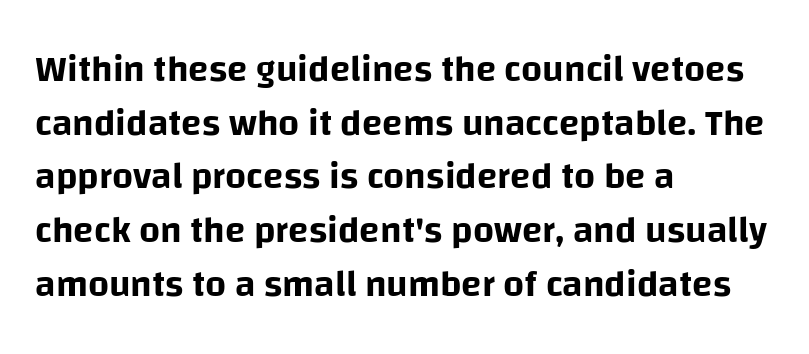
Unlike italic type, these characters show no tilt at all. This sample has the flowing, uneven cadence of proportional lettering. The rendering uses a moderate line-height, typical for paragraphs. You can tell from the bare stems that sans-serif type was used. Does extra space separate the letters? No, they use regular spacing.
